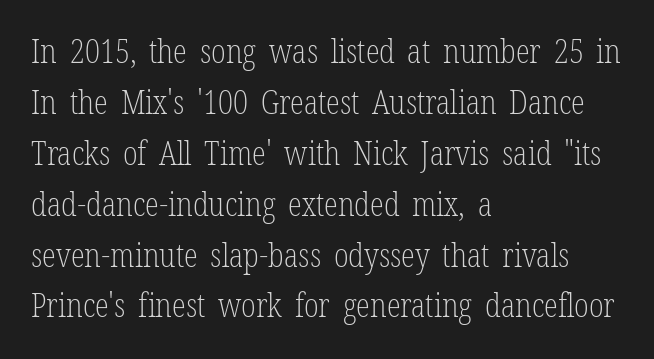
Q: Is the text bold? A: No.
Q: Is the text italic (slanted)? A: No, it is upright.
Q: Is the typeface a serif or a sans-serif typeface? A: Serif.
Q: Is the text underlined? A: No.
Q: How is the paragraph aligned? A: Left-aligned.
Q: Is the spacing between letters normal or unusually wide? A: Normal.
Q: Is the spacing between lines tight, normal or loose? A: Normal.
Q: Width (condensed, normal, or wide)? A: Condensed.
Q: Stroke contrast? A: Low.
Q: x-height? A: Medium.
Q: Monospaced? A: No.
